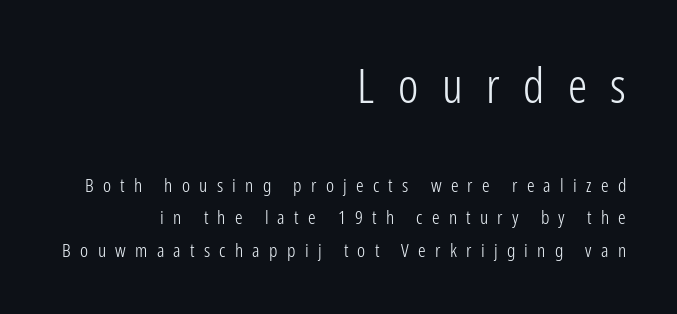
{"serif": "no", "italic": "no", "bold": "no", "weight": "light", "width": "condensed", "stroke_contrast": "low", "x_height": "medium", "monospaced": "no", "underline": "no", "align": "right", "line_spacing": "normal", "line_spacing_ratio": 1.7, "letter_spacing": "wide", "letter_spacing_em": 0.49, "larger_block": "first", "size_ratio": 2.53, "glyph_px": 48}
